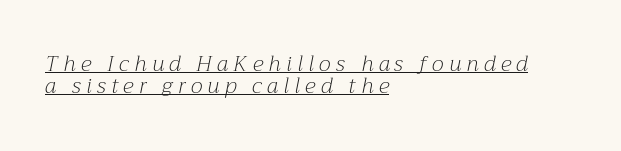
If you drew a line through each stem, it would be angled. Short and long lines alike share a common starting point at left. The space between consecutive lines is stingy. Each line of the rendering has a horizontal stroke beneath the glyphs. Spacing between characters has been opened up far beyond the box default.
